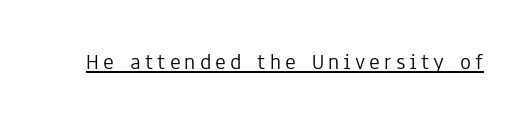
The image shows 23 px text type, upright; set underlined.
